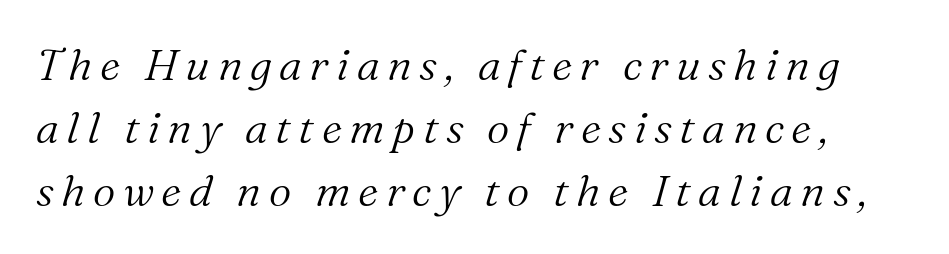
The image shows 44 px light serif type, italic (leaning right); set normal line spacing (1.43x), not underlined; medium stroke contrast and a medium x-height.
